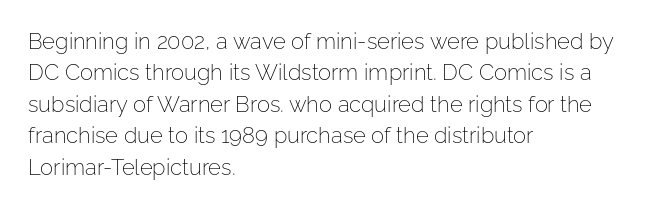
{"italic": "no", "bold": "no", "underline": "no", "align": "left", "line_spacing": "normal", "line_spacing_ratio": 1.43, "letter_spacing": "normal", "letter_spacing_em": 0.0, "glyph_px": 22}
